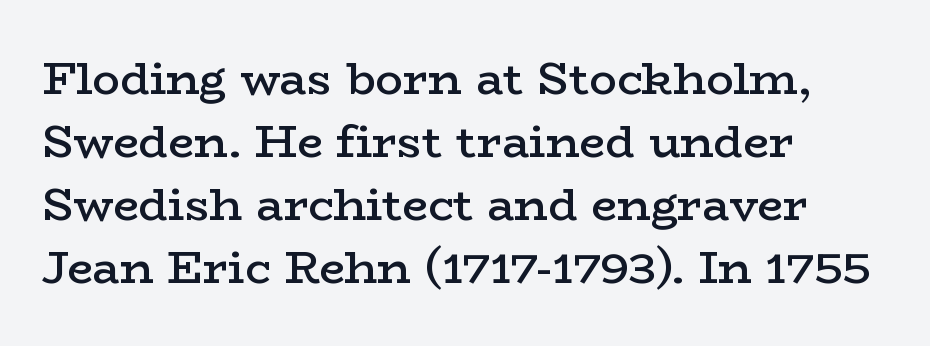
What stands out about the letter spacing? Nothing — it is the standard amount. Any mark beneath the type? The region is blank. Baseline-to-baseline distance is the conventional proportion of letter height. Characters remain perfectly vertical along every line. The paragraph shown leans on its left margin. Old-style or modern, the face here clearly has serifs.
